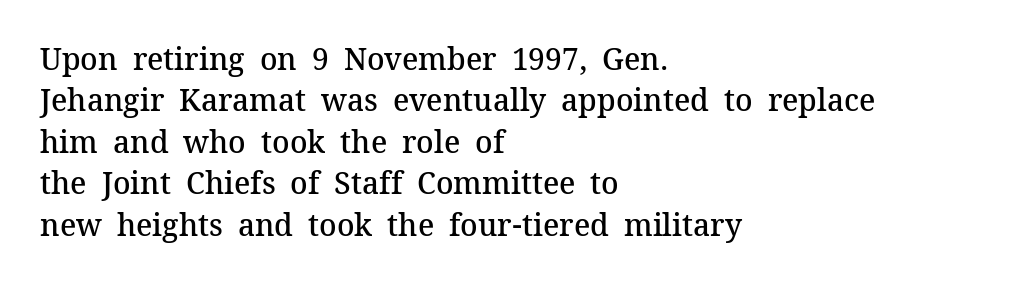
If you measured baseline to baseline, you'd find a middling distance. Plain, unruled lines of type. I'd describe the lettering as semibold — firm but not a full bold. The face used here is rendered with its standard letterfit. Tall strokes in this sample are plumb rather than angled.
